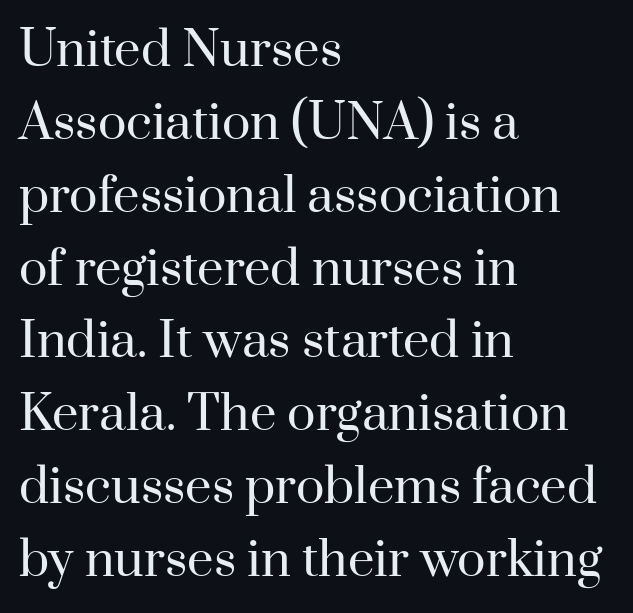
Q: Is the text bold? A: No.
Q: Is the text italic (slanted)? A: No, it is upright.
Q: Is the typeface a serif or a sans-serif typeface? A: Serif.
Q: Is the text underlined? A: No.
Q: How is the paragraph aligned? A: Left-aligned.
Q: Is the spacing between letters normal or unusually wide? A: Normal.
Q: Is the spacing between lines tight, normal or loose? A: Normal.
Q: Width (condensed, normal, or wide)? A: Normal.
Q: Stroke contrast? A: High.
Q: x-height? A: Small.
Q: Monospaced? A: No.
